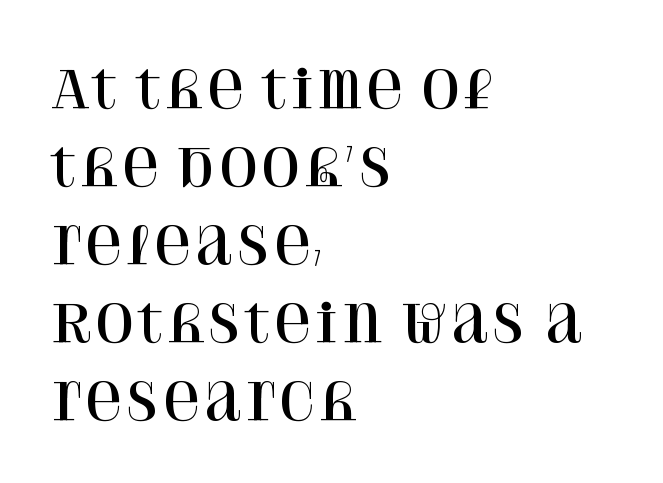
{"serif": "yes", "italic": "no", "width": "normal", "stroke_contrast": "high", "x_height": "large", "monospaced": "no", "underline": "no", "align": "left", "line_spacing": "normal", "line_spacing_ratio": 1.53, "letter_spacing": "normal", "letter_spacing_em": 0.0, "glyph_px": 51}
